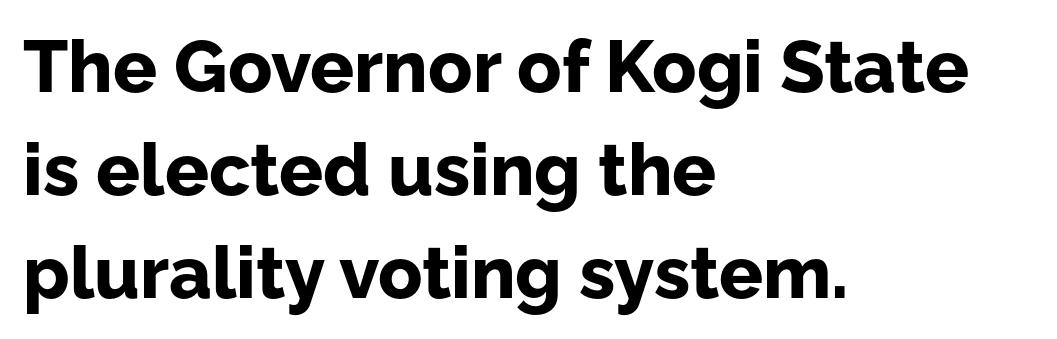
Q: Is the text bold? A: Yes.
Q: Is the text italic (slanted)? A: No, it is upright.
Q: Is the typeface a serif or a sans-serif typeface? A: Sans-serif.
Q: Is the text underlined? A: No.
Q: How is the paragraph aligned? A: Left-aligned.
Q: Is the spacing between letters normal or unusually wide? A: Normal.
Q: Is the spacing between lines tight, normal or loose? A: Normal.
Q: Width (condensed, normal, or wide)? A: Normal.
Q: Stroke contrast? A: Low.
Q: x-height? A: Medium.
Q: Monospaced? A: No.
